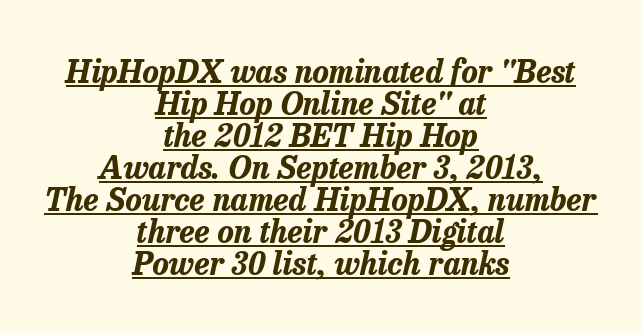
Q: Is the text bold? A: Yes.
Q: Is the text italic (slanted)? A: Yes, it leans right by about 13 degrees.
Q: Is the text underlined? A: Yes.
Q: How is the paragraph aligned? A: Centered.
Q: Is the spacing between letters normal or unusually wide? A: Normal.
Q: Is the spacing between lines tight, normal or loose? A: Tight.
Q: Width (condensed, normal, or wide)? A: Normal.
Q: Stroke contrast? A: Low.
Q: x-height? A: Medium.
Q: Monospaced? A: No.
